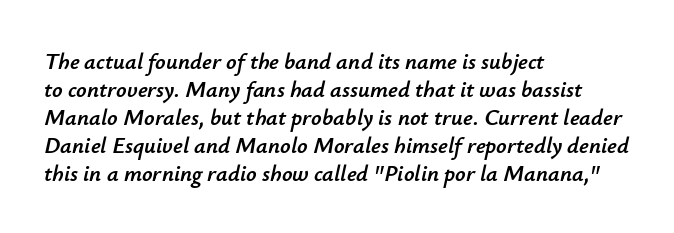
Tracking value appears to be zero — textbook default spacing. Layout note: lines flush left. Type without underlining. Rendered with sloped, italic letterforms.
